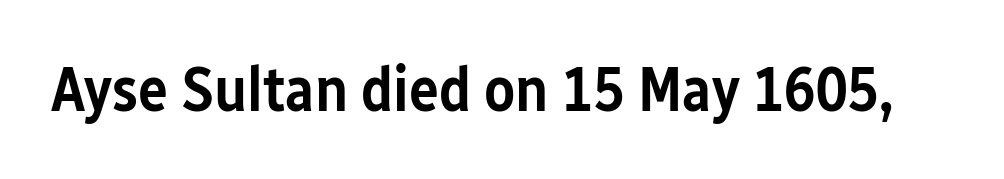
{"serif": "no", "italic": "no", "bold": "semi", "weight": "semibold", "width": "condensed", "stroke_contrast": "low", "x_height": "medium", "monospaced": "no", "underline": "no", "letter_spacing": "normal", "letter_spacing_em": 0.0, "glyph_px": 63}
